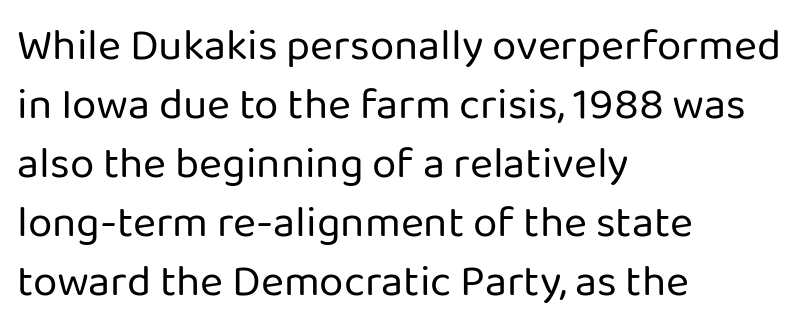
The image shows 44 px regular-weight sans-serif type, upright; set left-aligned, normal line spacing (1.34x), normal letter spacing, not underlined; low stroke contrast and a medium x-height.
